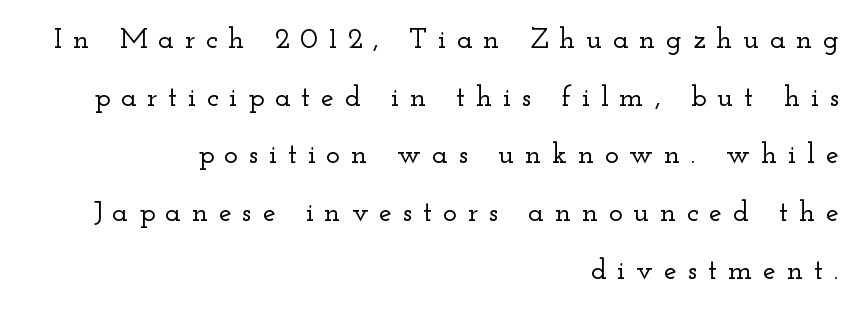
{"serif": "yes", "italic": "no", "width": "wide", "stroke_contrast": "low", "x_height": "small", "monospaced": "no", "underline": "no", "align": "right", "line_spacing": "loose", "line_spacing_ratio": 1.99, "letter_spacing": "wide", "letter_spacing_em": 0.37, "glyph_px": 29}
